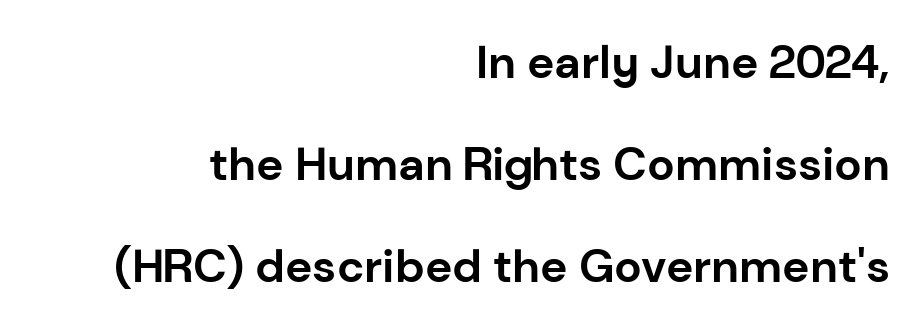
The image shows 46 px bold sans-serif type, upright; set right-aligned, loose line spacing (2.22x), normal letter spacing, not underlined; low stroke contrast and a medium x-height.
